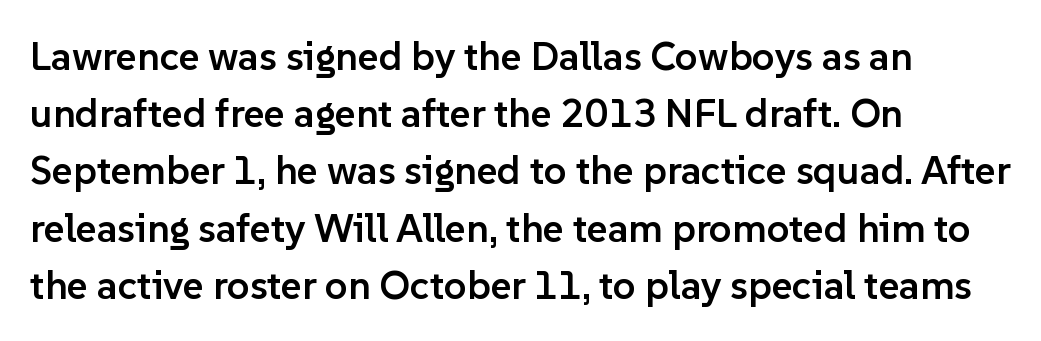
Q: Is the text bold? A: Semi-bold.
Q: Is the text italic (slanted)? A: No, it is upright.
Q: Is the typeface a serif or a sans-serif typeface? A: Sans-serif.
Q: Is the text underlined? A: No.
Q: How is the paragraph aligned? A: Left-aligned.
Q: Is the spacing between letters normal or unusually wide? A: Normal.
Q: Is the spacing between lines tight, normal or loose? A: Normal.
Q: Width (condensed, normal, or wide)? A: Normal.
Q: Stroke contrast? A: Low.
Q: x-height? A: Medium.
Q: Monospaced? A: No.
